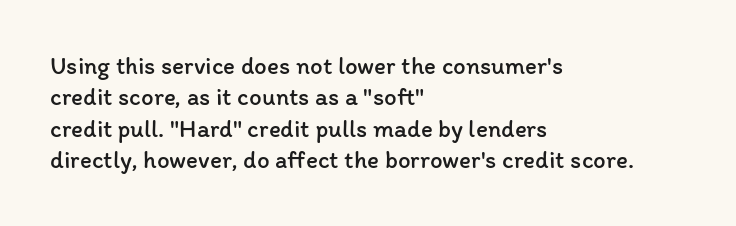
{"italic": "no", "bold": "no", "underline": "no", "align": "left", "line_spacing": "normal", "line_spacing_ratio": 1.26, "letter_spacing": "normal", "letter_spacing_em": 0.0, "glyph_px": 25}
